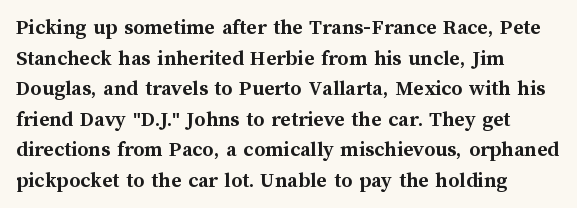
The image shows 22 px bold type, upright; set left-aligned, normal line spacing (1.39x), normal letter spacing, not underlined.
